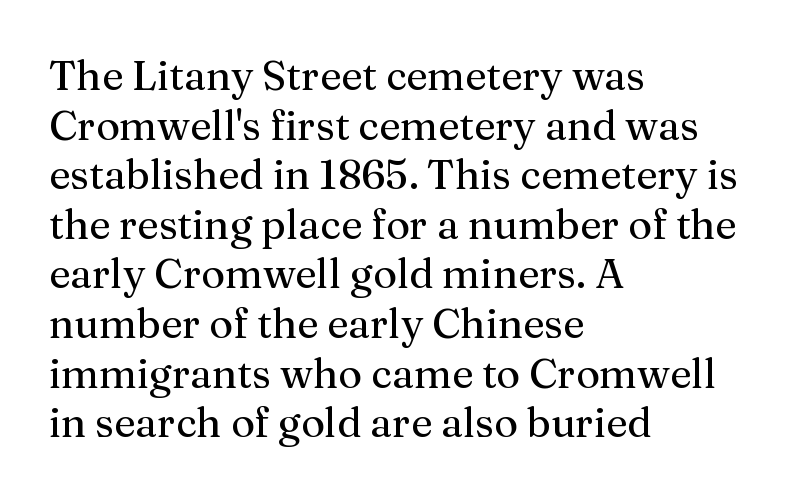
Weight: not bold — regular or lighter. Glance below the letters and you will spot only blank space. Note the varied advance widths — an 'i' is clearly narrower than an 'm'. Does the lettering tilt? It doesn't — this is upright. Serifs: yes, visible at the terminals of the letterforms.
